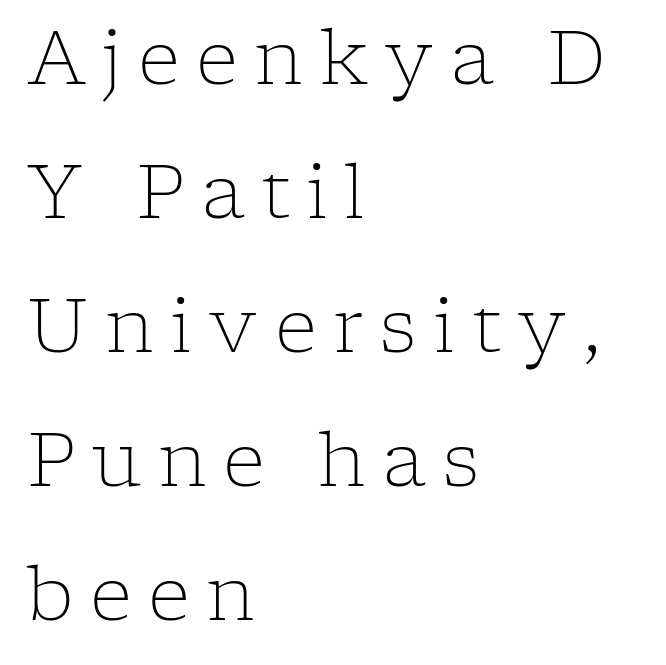
Serifs: yes, visible at the terminals of the letterforms. The weight would be labelled regular, book, light, or lighter still. The specimen reads as upright at a glance. Each row of text sits above clean, open space. Every row of glyphs begins at an identical x-position on the left. A typesetter would call this heavily tracked-out type.
